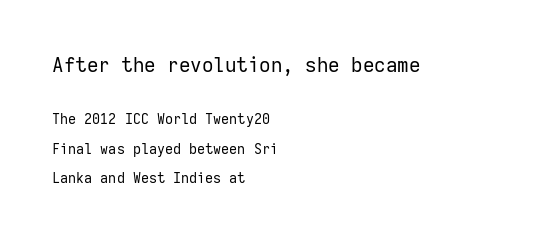
The image shows 20 px text type, upright; set left-aligned, loose line spacing (2.11x), normal letter spacing, not underlined; the first (top) block is 1.43x larger.
